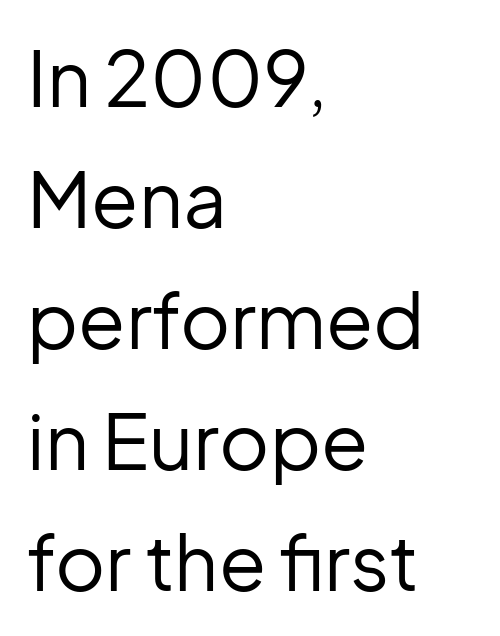
The typeface chosen for these lines omits serifs. Inter-character spacing is left at the font's built-in metrics. Check under the words: just untouched page. The typography opts for an upright posture over an oblique one. The rendering anchors every line to the left-hand side.
